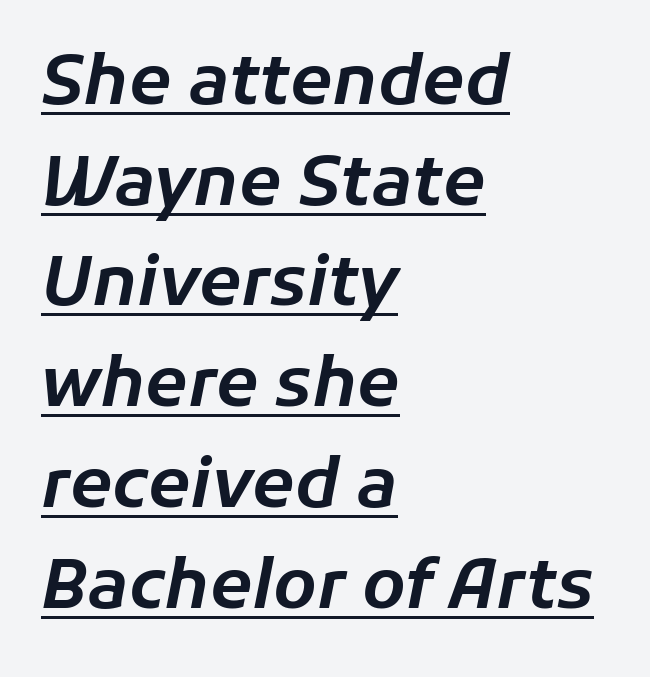
The image shows 69 px text type, italic (leaning right); set left-aligned, normal line spacing (1.46x), normal letter spacing, underlined; low stroke contrast and a medium x-height.
